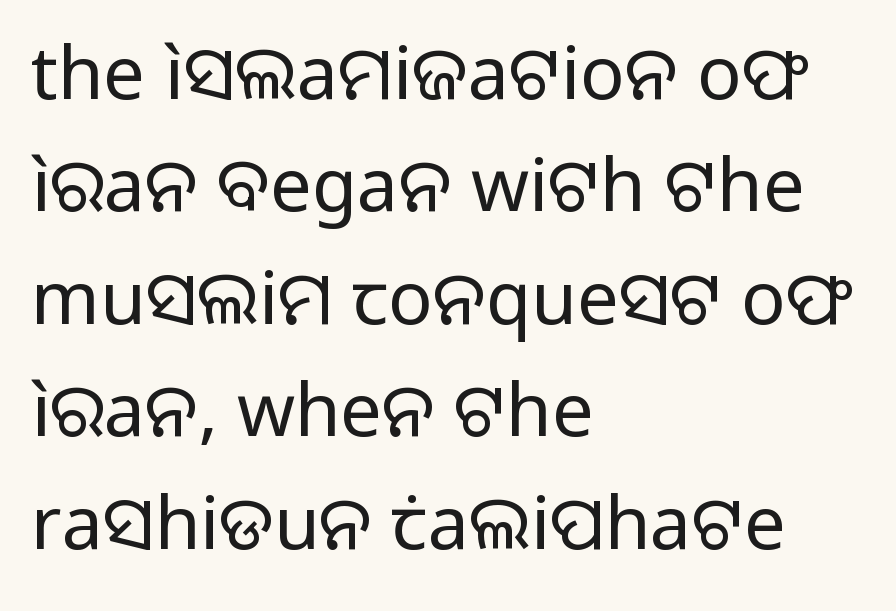
Q: Is the text bold? A: No.
Q: Is the text italic (slanted)? A: No, it is upright.
Q: Is the typeface a serif or a sans-serif typeface? A: Sans-serif.
Q: Is the text underlined? A: No.
Q: How is the paragraph aligned? A: Left-aligned.
Q: Is the spacing between letters normal or unusually wide? A: Normal.
Q: Is the spacing between lines tight, normal or loose? A: Normal.
Q: Width (condensed, normal, or wide)? A: Normal.
Q: Stroke contrast? A: Low.
Q: x-height? A: Medium.
Q: Monospaced? A: No.
